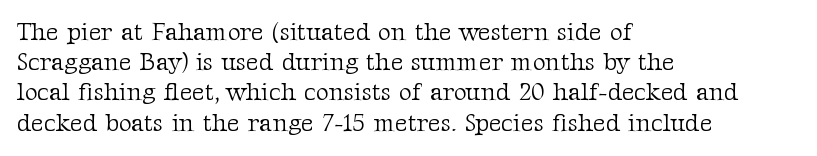
In terms of posture, this sample is upright. The rendering keeps characters at their native spacing. Caption: face not bold, strokes unweighted. The string is rendered with underlining switched off. Horizontal alignment here is leftward, the default for most running prose.
